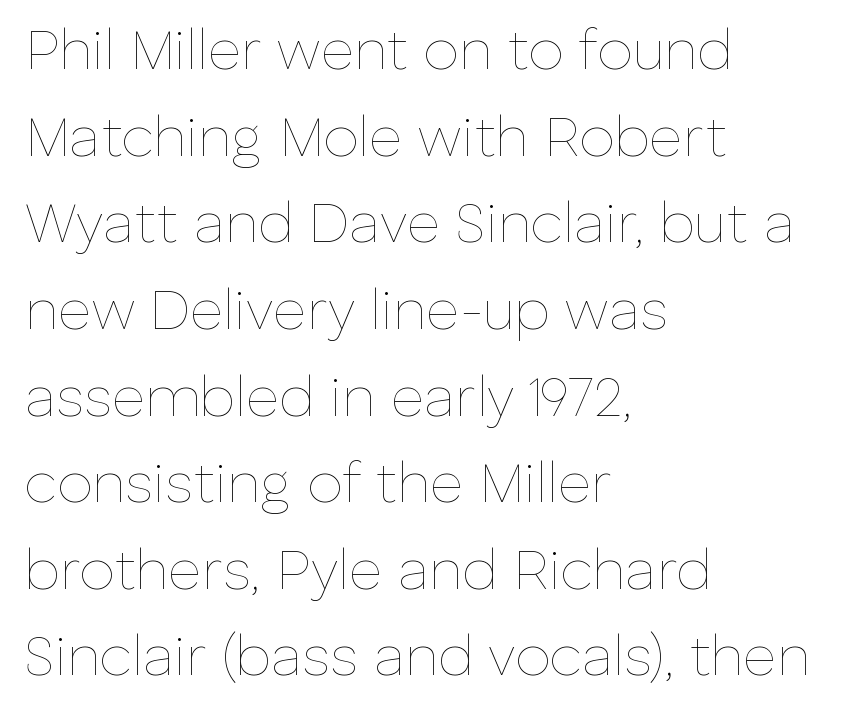
The image shows 57 px thin type, upright; set left-aligned, normal line spacing (1.52x), normal letter spacing, not underlined; low stroke contrast and a medium x-height.
